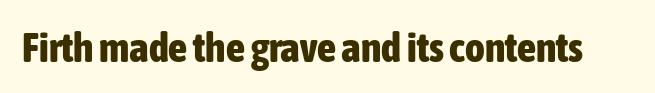
Q: Is the text bold? A: Yes.
Q: Is the text italic (slanted)? A: No, it is upright.
Q: Is the typeface a serif or a sans-serif typeface? A: Sans-serif.
Q: Is the text underlined? A: No.
Q: Is the spacing between letters normal or unusually wide? A: Normal.
Q: Width (condensed, normal, or wide)? A: Condensed.
Q: Stroke contrast? A: Low.
Q: x-height? A: Medium.
Q: Monospaced? A: No.
